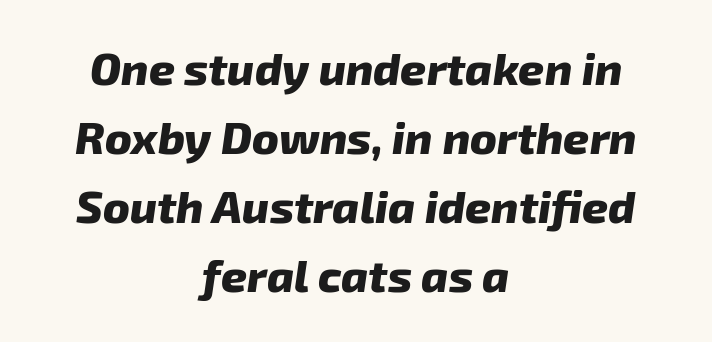
This sample has the flowing, uneven cadence of proportional lettering. The setting favours the middle, as headings and verse often do. Is there much room between lines? A standard amount, neither cramped nor airy. Compared with ordinary roman type, these characters are visibly tilted.
